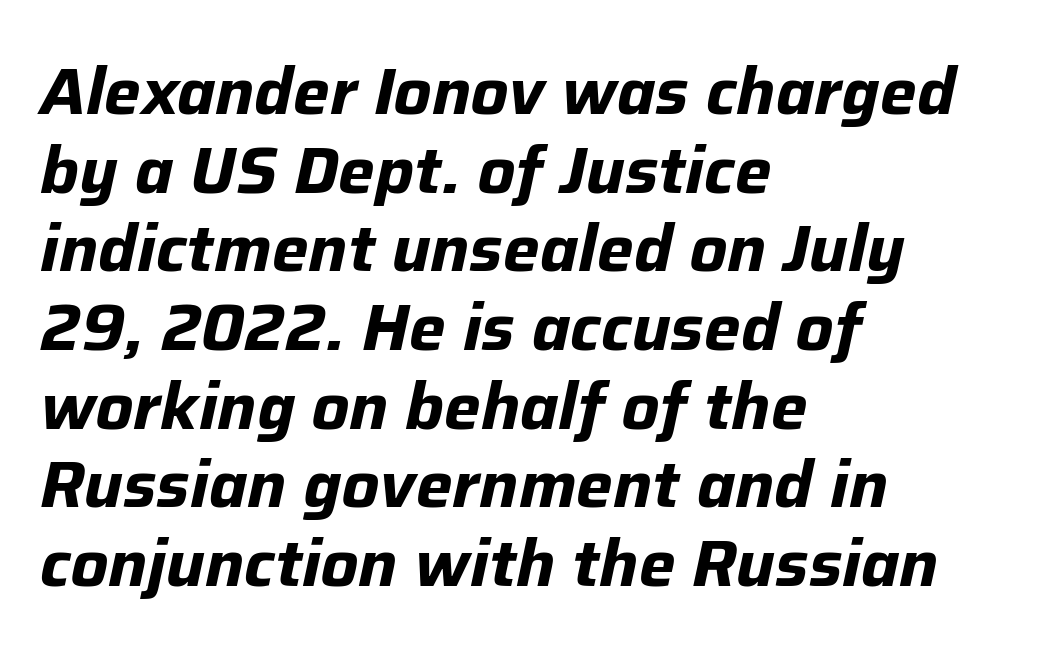
There is no visible air inserted between adjacent glyphs. Teacher's note: observe the even left margin — that is flush-left alignment. Check the space under the baseline: it is left empty. Slanted lettering throughout.
